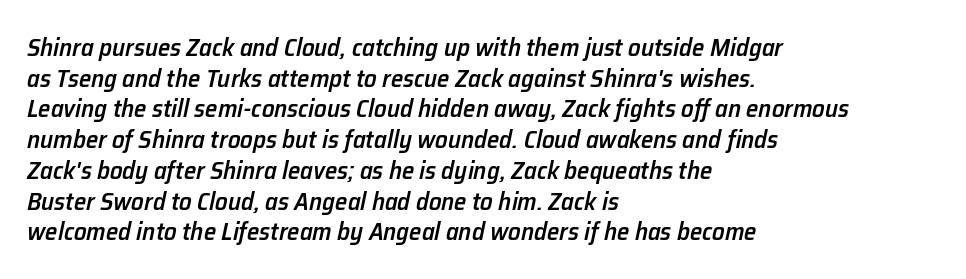
Q: Is the text bold? A: Semi-bold.
Q: Is the text italic (slanted)? A: Yes, it leans right by about 12 degrees.
Q: Is the text underlined? A: No.
Q: How is the paragraph aligned? A: Left-aligned.
Q: Is the spacing between letters normal or unusually wide? A: Normal.
